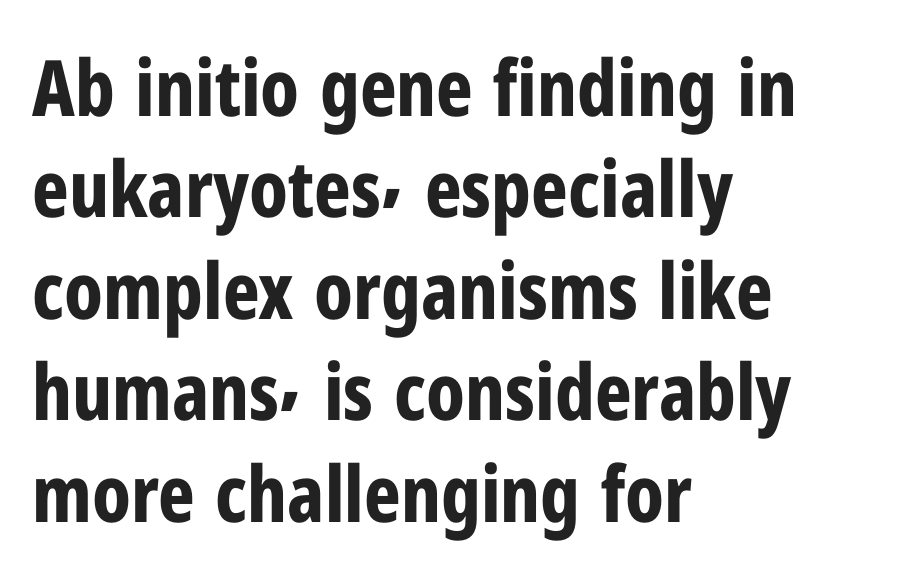
Q: Is the text bold? A: Yes.
Q: Is the text italic (slanted)? A: No, it is upright.
Q: Is the typeface a serif or a sans-serif typeface? A: Sans-serif.
Q: Is the text underlined? A: No.
Q: How is the paragraph aligned? A: Left-aligned.
Q: Is the spacing between letters normal or unusually wide? A: Normal.
Q: Is the spacing between lines tight, normal or loose? A: Normal.
Q: Width (condensed, normal, or wide)? A: Condensed.
Q: Stroke contrast? A: Low.
Q: x-height? A: Medium.
Q: Monospaced? A: No.
